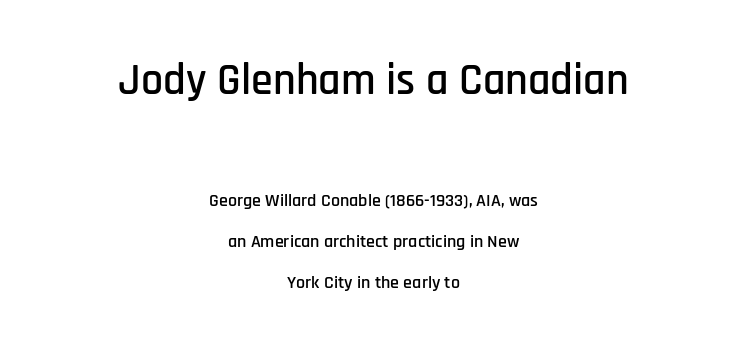
{"serif": "no", "italic": "no", "width": "condensed", "stroke_contrast": "low", "x_height": "large", "monospaced": "no", "underline": "no", "align": "center", "line_spacing": "loose", "line_spacing_ratio": 2.29, "letter_spacing": "normal", "letter_spacing_em": 0.0, "larger_block": "first", "size_ratio": 2.44, "glyph_px": 44}
